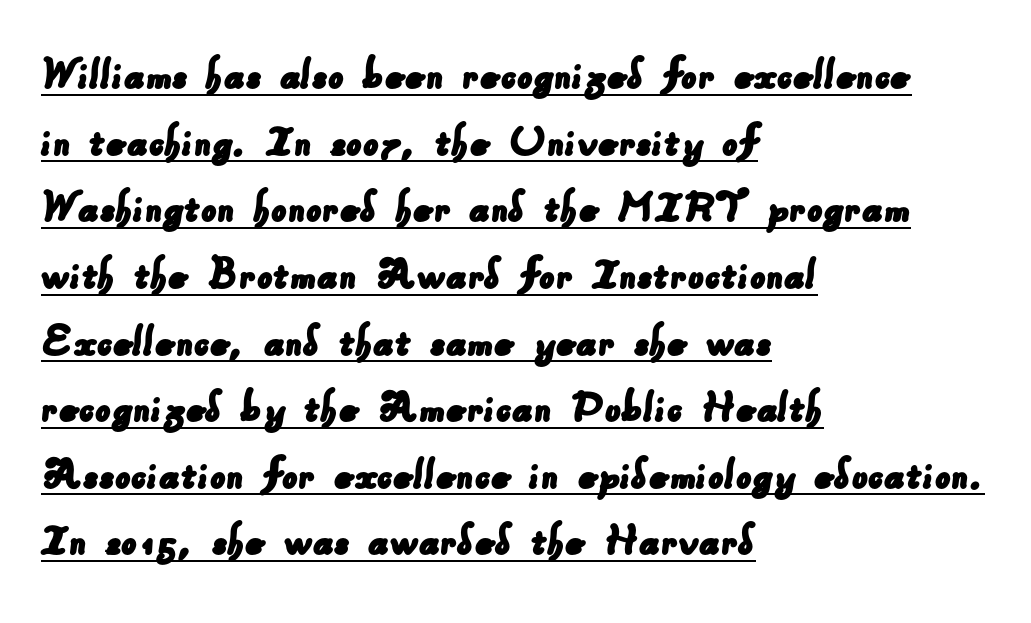
Q: Is the typeface a serif or a sans-serif typeface? A: Sans-serif.
Q: Is the text underlined? A: Yes.
Q: How is the paragraph aligned? A: Left-aligned.
Q: Is the spacing between letters normal or unusually wide? A: Normal.
Q: Is the spacing between lines tight, normal or loose? A: Normal.
Q: Width (condensed, normal, or wide)? A: Normal.
Q: Stroke contrast? A: Low.
Q: x-height? A: Small.
Q: Monospaced? A: No.
